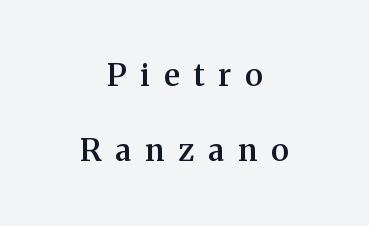
The image shows 31 px semibold serif type, upright; set centered, loose line spacing (2.42x), unusually wide letter spacing (+0.45 em), not underlined; medium stroke contrast and a medium x-height.
